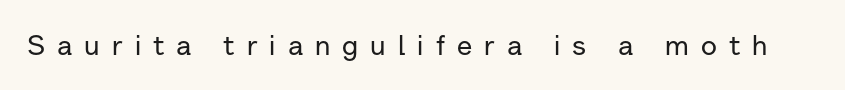
The image shows 28 px sans-serif type, upright; set unusually wide letter spacing (+0.43 em), not underlined; low stroke contrast and a medium x-height.
